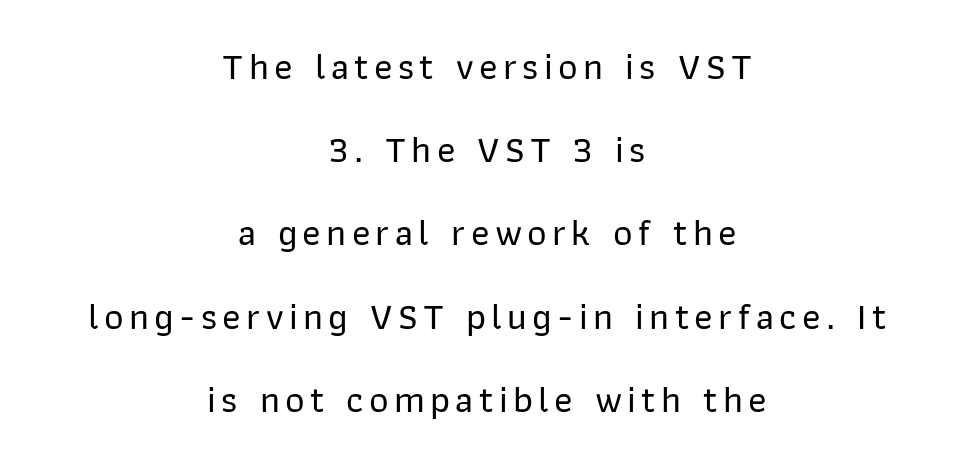
The image shows 38 px sans-serif type, upright; set centered, loose line spacing (2.19x), not underlined; low stroke contrast and a medium x-height.
